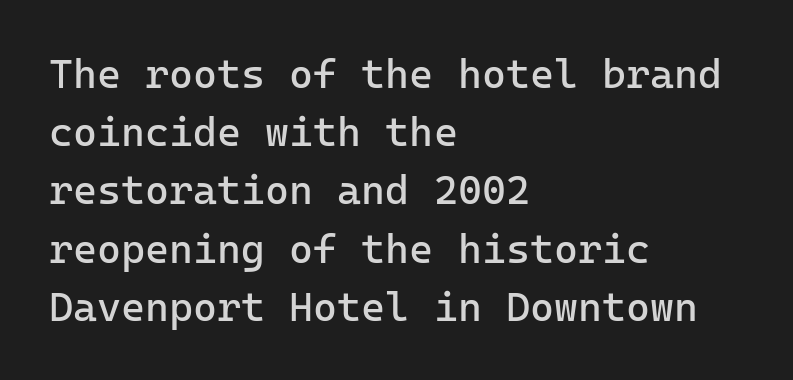
Q: Is the text bold? A: No.
Q: Is the text italic (slanted)? A: No, it is upright.
Q: Is the typeface a serif or a sans-serif typeface? A: Sans-serif.
Q: Is the text underlined? A: No.
Q: How is the paragraph aligned? A: Left-aligned.
Q: Is the spacing between letters normal or unusually wide? A: Normal.
Q: Is the spacing between lines tight, normal or loose? A: Normal.
Q: Width (condensed, normal, or wide)? A: Normal.
Q: Stroke contrast? A: Low.
Q: x-height? A: Medium.
Q: Monospaced? A: Yes.
